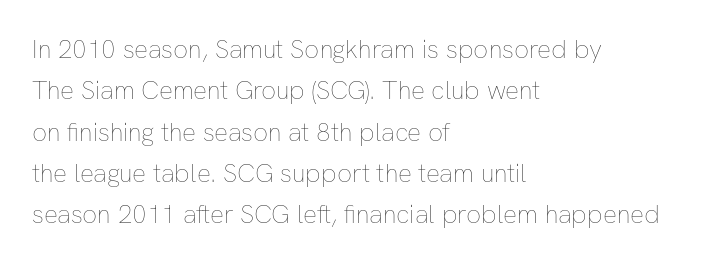
{"italic": "no", "bold": "no", "underline": "no", "align": "left", "line_spacing": "normal", "line_spacing_ratio": 1.59, "letter_spacing": "normal", "letter_spacing_em": 0.0, "glyph_px": 26}
